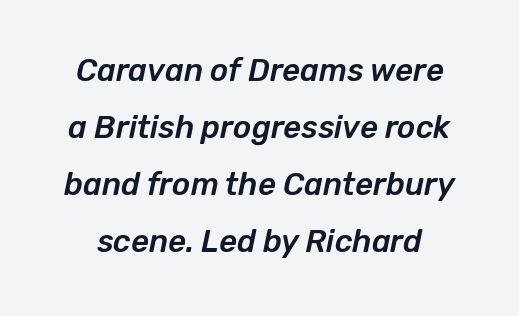
Underlining? Definitely not there. Emphasis-style slanted type is in use. Each word holds together tightly as a unit, with standard inter-letter gaps. Note the varied advance widths — an 'i' is clearly narrower than an 'm'.
